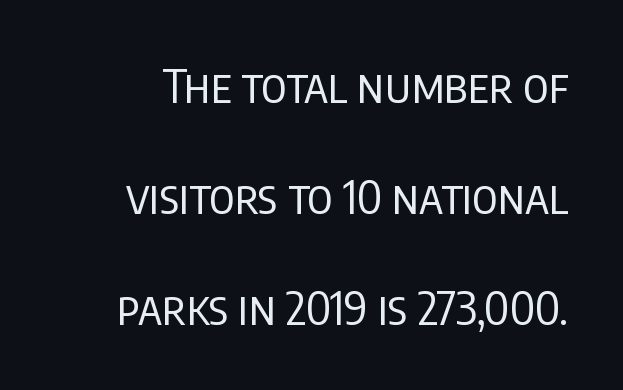
A typesetter would mark this as roman, not italic. The face looks like a standard text weight, possibly lighter. Lines of text with bare space underneath. Whoever set this chose breathing room over compactness in the vertical rhythm. The text was rendered using a sans face with plain stroke endings.
